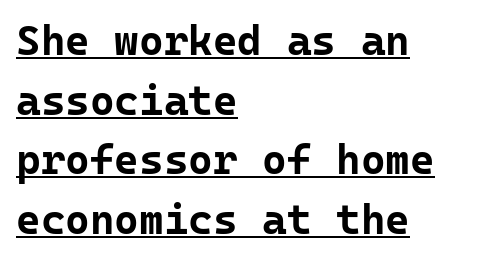
The image shows 42 px bold sans-serif type, upright, monospaced; set left-aligned, normal line spacing (1.42x), normal letter spacing, underlined; low stroke contrast and a medium x-height.
